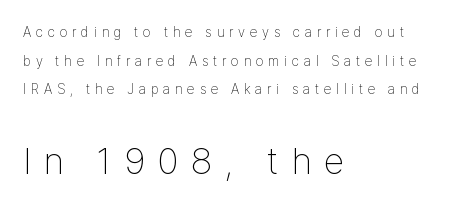
The image shows 37 px thin, condensed sans-serif type, upright; set left-aligned, loose line spacing (2.04x), unusually wide letter spacing (+0.34 em), not underlined; the second (bottom) block is 2.64x larger; low stroke contrast and a medium x-height.
